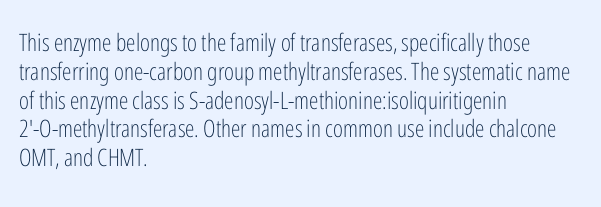
The image shows 24 px text type, upright; set left-aligned, line spacing 1.2x, normal letter spacing, not underlined.
